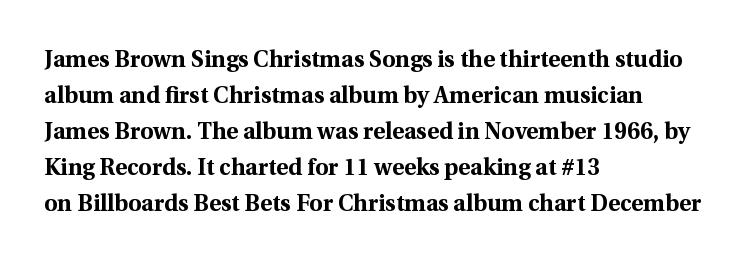
The line-height multiplier appears to be the usual default. Plain, unruled lines of type. The type is set solid horizontally, with unmodified tracking. Horizontal alignment here is leftward, the default for most running prose. Does the weight exceed regular? Yes, all the way to bold.
